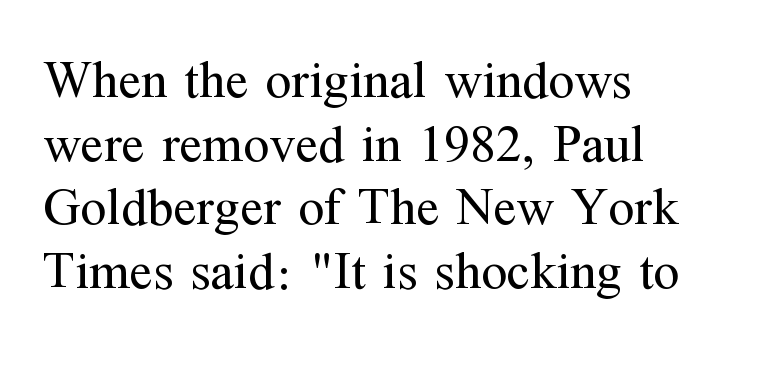
The image shows 53 px regular-weight serif type, upright; set left-aligned, line spacing 1.2x, normal letter spacing, not underlined; medium stroke contrast and a medium x-height.
